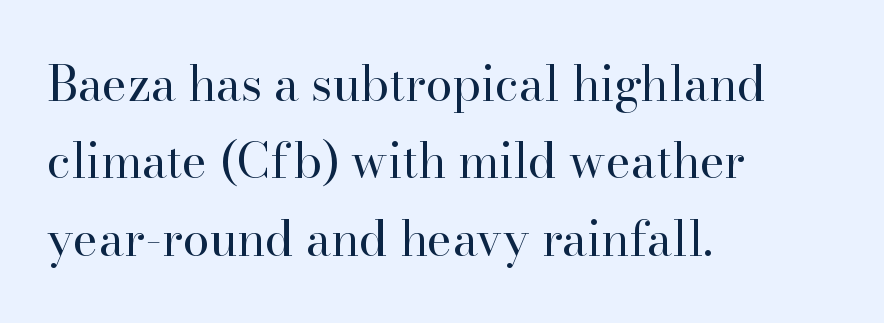
{"serif": "yes", "italic": "no", "bold": "no", "weight": "regular", "width": "normal", "stroke_contrast": "high", "x_height": "small", "monospaced": "no", "underline": "no", "align": "left", "line_spacing": "normal", "line_spacing_ratio": 1.61, "letter_spacing": "normal", "letter_spacing_em": 0.0, "glyph_px": 48}
